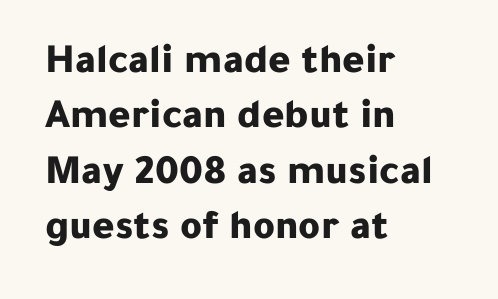
Q: Is the text bold? A: Yes.
Q: Is the text italic (slanted)? A: No, it is upright.
Q: Is the typeface a serif or a sans-serif typeface? A: Sans-serif.
Q: Is the text underlined? A: No.
Q: How is the paragraph aligned? A: Left-aligned.
Q: Is the spacing between letters normal or unusually wide? A: Normal.
Q: Is the spacing between lines tight, normal or loose? A: Normal.
Q: Width (condensed, normal, or wide)? A: Normal.
Q: Stroke contrast? A: Low.
Q: x-height? A: Medium.
Q: Monospaced? A: No.
